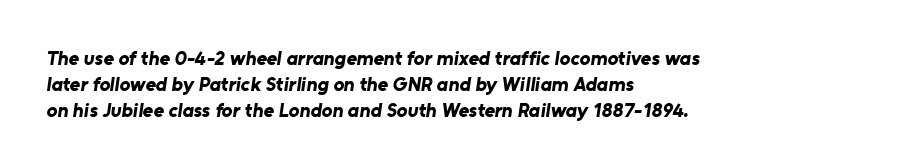
The image shows 20 px bold type; set left-aligned, normal line spacing (1.29x), normal letter spacing, not underlined.
